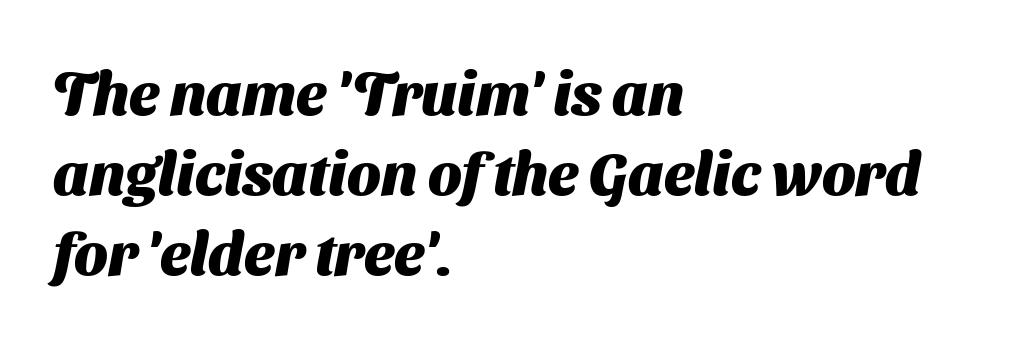
Q: Is the text bold? A: Yes.
Q: Is the typeface a serif or a sans-serif typeface? A: Sans-serif.
Q: Is the text underlined? A: No.
Q: How is the paragraph aligned? A: Left-aligned.
Q: Is the spacing between letters normal or unusually wide? A: Normal.
Q: Is the spacing between lines tight, normal or loose? A: Normal.
Q: Width (condensed, normal, or wide)? A: Normal.
Q: Stroke contrast? A: Medium.
Q: x-height? A: Medium.
Q: Monospaced? A: No.
